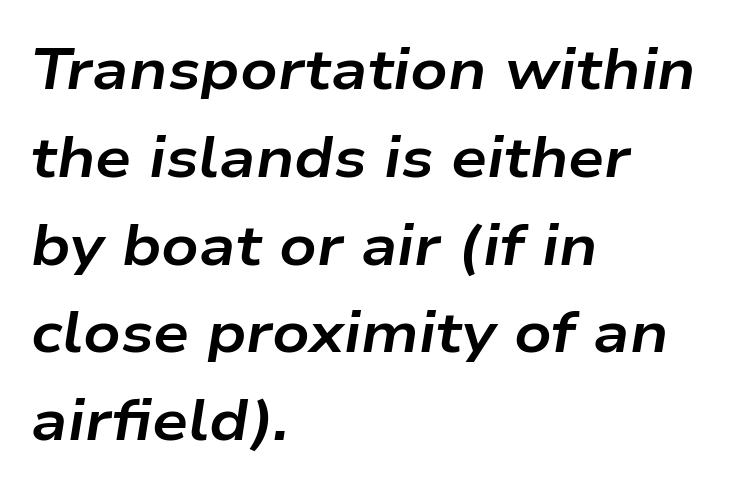
{"italic": "yes", "lean": "right", "slant_degrees": 9, "bold": "yes", "weight": "bold", "width": "wide", "stroke_contrast": "low", "x_height": "medium", "monospaced": "no", "underline": "no", "align": "left", "line_spacing": "normal", "line_spacing_ratio": 1.54, "letter_spacing": "normal", "letter_spacing_em": 0.0, "glyph_px": 57}
